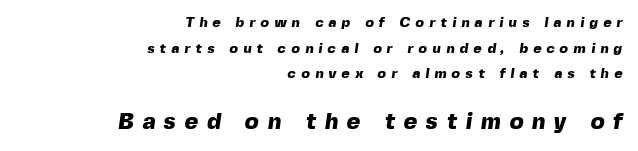
Heft: maximum for text — a bold. The second block has been scaled up relative to the first. The baseline area is clear. Leftover space on each line is placed entirely before the opening word. Tracking here is generous; glyphs stand well apart from one another.
